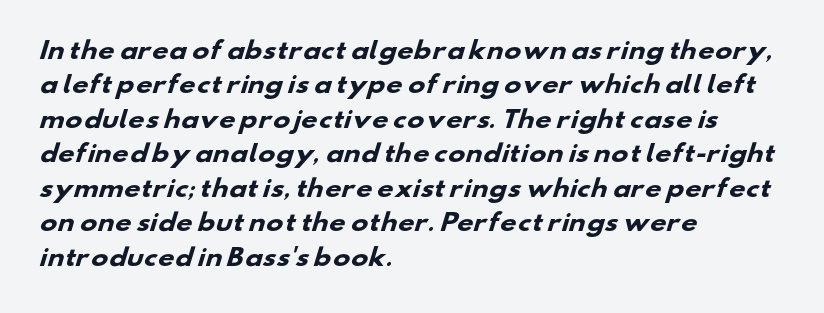
Q: Is the text bold? A: Yes.
Q: Is the text underlined? A: No.
Q: How is the paragraph aligned? A: Left-aligned.
Q: Is the spacing between letters normal or unusually wide? A: Normal.
Q: Is the spacing between lines tight, normal or loose? A: Normal.
